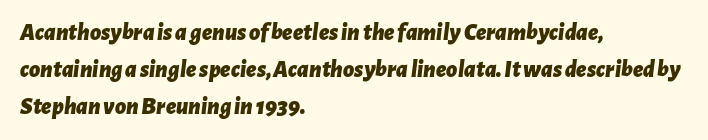
The image shows 24 px bold type, italic (leaning right); set left-aligned, normal line spacing (1.55x), normal letter spacing, not underlined.
